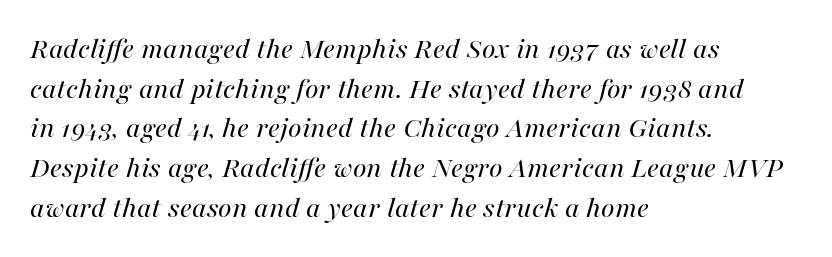
Stems and bowls with no extra thickness — not bold. Left-aligned paragraph, ragged on the right. Any mark beneath the type? The region is blank. This block has exactly the height ordinary leading produces.
